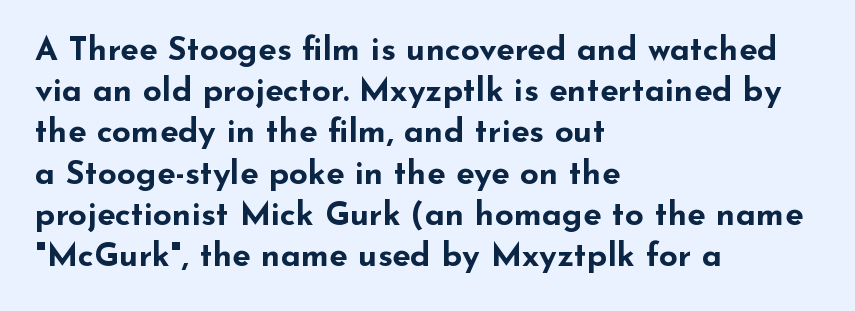
{"serif": "no", "italic": "no", "bold": "yes", "weight": "bold", "width": "wide", "stroke_contrast": "low", "x_height": "small", "monospaced": "no", "underline": "no", "align": "left", "line_spacing": "normal", "line_spacing_ratio": 1.25, "letter_spacing": "normal", "letter_spacing_em": 0.0, "glyph_px": 33}
